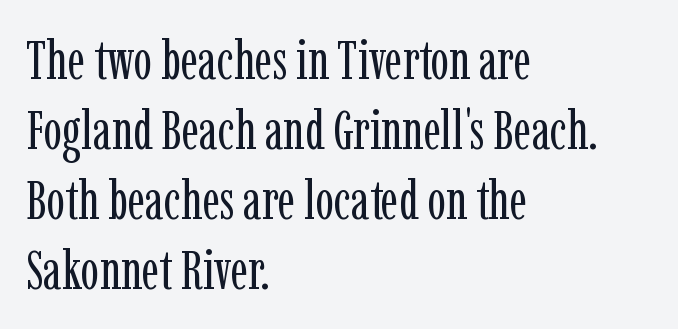
{"serif": "yes", "italic": "no", "bold": "no", "weight": "regular", "width": "condensed", "stroke_contrast": "low", "x_height": "medium", "monospaced": "no", "underline": "no", "align": "left", "line_spacing": "normal", "line_spacing_ratio": 1.27, "letter_spacing": "normal", "letter_spacing_em": 0.0, "glyph_px": 55}
